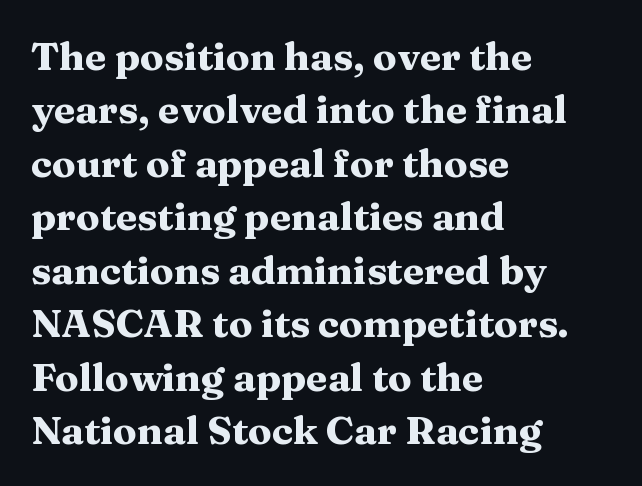
The image shows 39 px heavy, wide serif type, upright; set left-aligned, normal line spacing (1.37x), normal letter spacing, not underlined; medium stroke contrast and a medium x-height.
